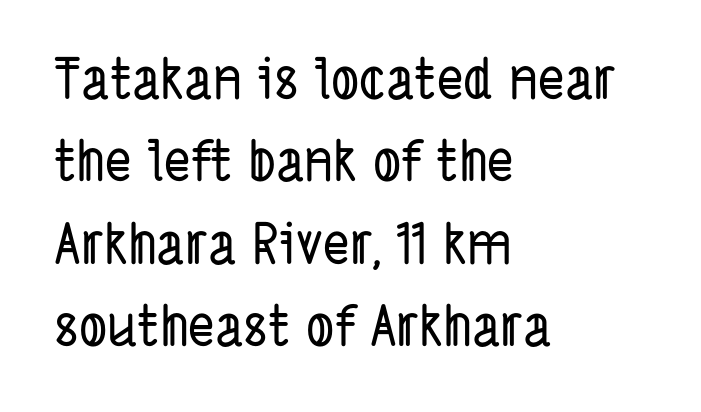
The image shows 56 px condensed sans-serif type; set left-aligned, normal line spacing (1.47x), normal letter spacing, not underlined; low stroke contrast and a medium x-height.
